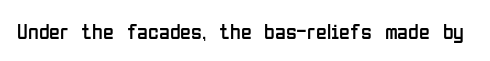
{"italic": "no", "bold": "no", "underline": "no", "letter_spacing": "normal", "letter_spacing_em": 0.0, "glyph_px": 22}
